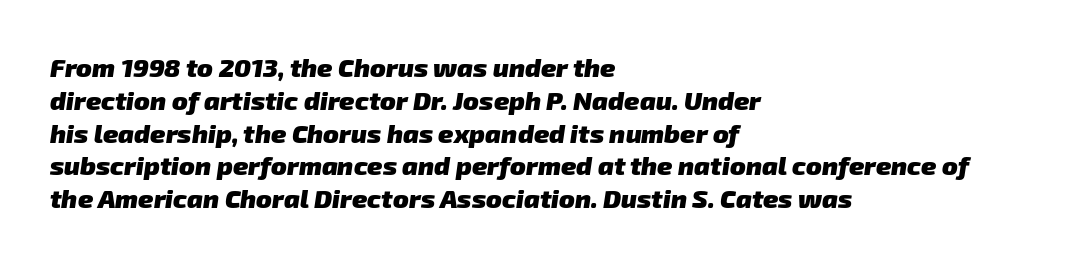
The image shows 26 px bold type; set left-aligned, normal line spacing (1.26x), normal letter spacing, not underlined.
